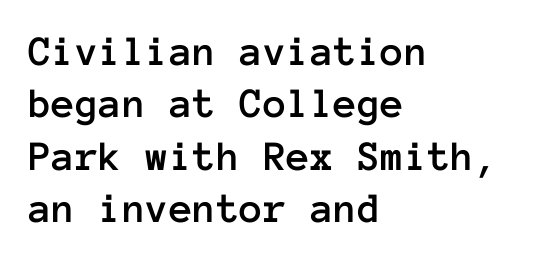
Q: Is the text italic (slanted)? A: No, it is upright.
Q: Is the text underlined? A: No.
Q: How is the paragraph aligned? A: Left-aligned.
Q: Is the spacing between letters normal or unusually wide? A: Normal.
Q: Width (condensed, normal, or wide)? A: Normal.
Q: Stroke contrast? A: Low.
Q: x-height? A: Medium.
Q: Monospaced? A: Yes.
